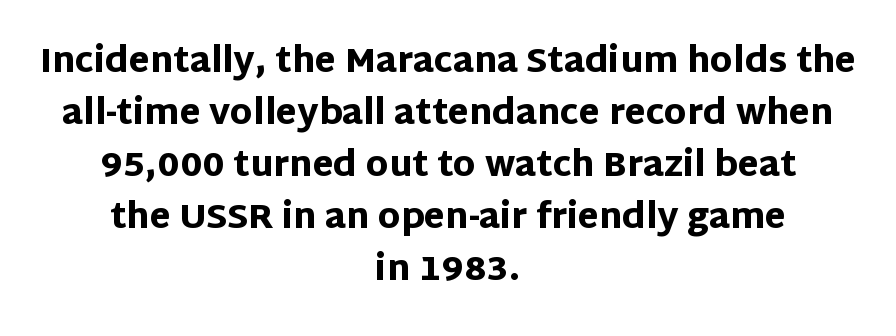
Nobody touched the tracking dial on this one. Quick note: not italic, upright. The text block is weighted toward neither margin, spreading evenly from the middle. The baseline area is clear.
